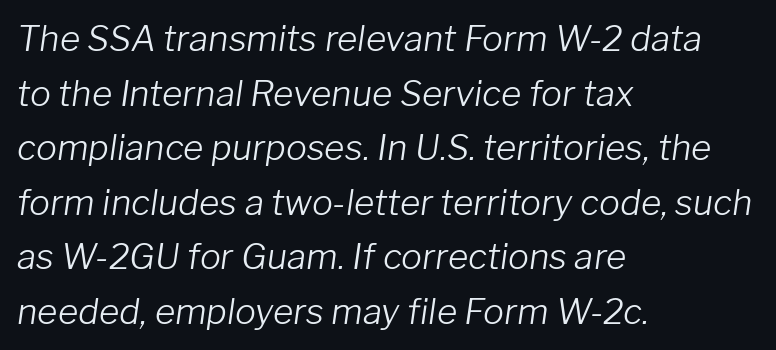
{"italic": "yes", "lean": "right", "slant_degrees": 8, "bold": "no", "weight": "light", "width": "normal", "stroke_contrast": "low", "x_height": "medium", "monospaced": "no", "underline": "no", "align": "left", "line_spacing": "normal", "line_spacing_ratio": 1.56, "letter_spacing": "normal", "letter_spacing_em": 0.0, "glyph_px": 35}
